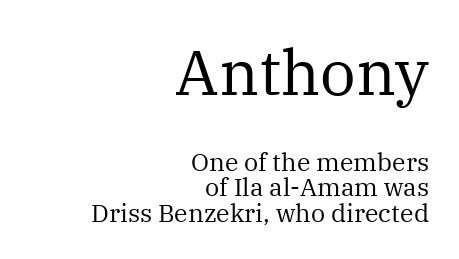
Is the block centered? No — it sits flush against the right margin. The gaps between neighbouring characters are ordinary and unremarkable. The foot of each line stays bare and open. Scale decreases going downward across the two blocks. The typesetting does not lean heavy: it is not bold. Is this a fixed-width face? No — the glyphs have proportional, varying widths.
